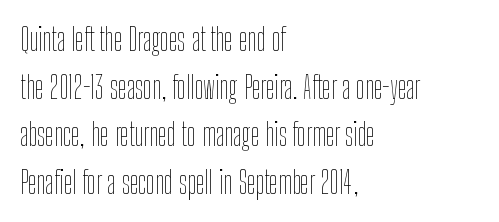
{"italic": "no", "bold": "no", "weight": "thin", "width": "condensed", "stroke_contrast": "low", "x_height": "medium", "monospaced": "no", "underline": "no", "align": "left", "line_spacing": "normal", "line_spacing_ratio": 1.54, "letter_spacing": "normal", "letter_spacing_em": 0.0, "glyph_px": 31}
